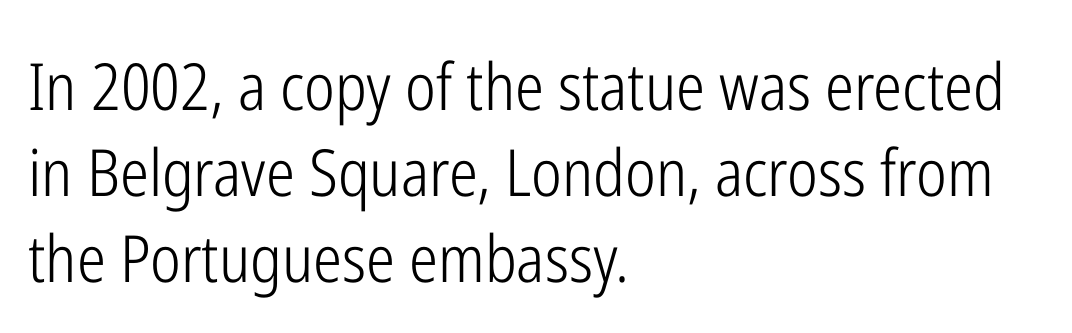
Q: Is the text bold? A: No.
Q: Is the text italic (slanted)? A: No, it is upright.
Q: Is the typeface a serif or a sans-serif typeface? A: Sans-serif.
Q: Is the text underlined? A: No.
Q: How is the paragraph aligned? A: Left-aligned.
Q: Is the spacing between letters normal or unusually wide? A: Normal.
Q: Is the spacing between lines tight, normal or loose? A: Normal.
Q: Width (condensed, normal, or wide)? A: Condensed.
Q: Stroke contrast? A: Low.
Q: x-height? A: Medium.
Q: Monospaced? A: No.
